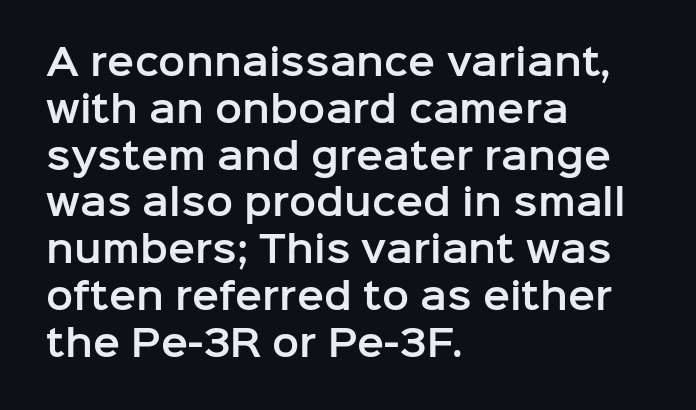
The image shows 36 px sans-serif type, upright; set left-aligned, normal line spacing (1.3x), normal letter spacing, not underlined; low stroke contrast and a medium x-height.
